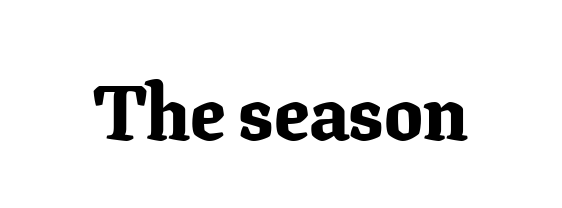
Q: Is the text bold? A: Yes.
Q: Is the text italic (slanted)? A: No, it is upright.
Q: Is the typeface a serif or a sans-serif typeface? A: Serif.
Q: Is the text underlined? A: No.
Q: Is the spacing between letters normal or unusually wide? A: Normal.
Q: Width (condensed, normal, or wide)? A: Normal.
Q: Stroke contrast? A: Low.
Q: x-height? A: Medium.
Q: Monospaced? A: No.
